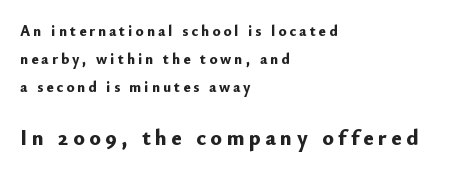
{"italic": "no", "bold": "yes", "underline": "no", "align": "left", "line_spacing_ratio": 1.86, "letter_spacing": "wide", "letter_spacing_em": 0.2, "larger_block": "second", "size_ratio": 1.47, "glyph_px": 22}
